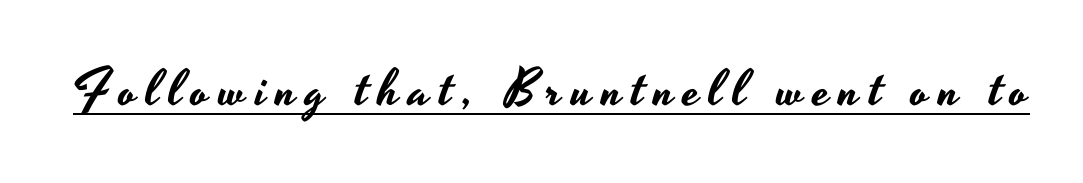
The image shows 51 px wide sans-serif type; set underlined; low stroke contrast and a small x-height.
